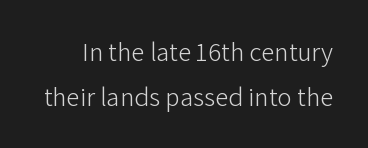
Any mark beneath the type? The region is blank. Notice how the stems are strictly vertical — no italics here. Quick note: interline space is typical. These lines keep a tight, regular rhythm from letter to letter. The weight tops out at a normal text grade.
